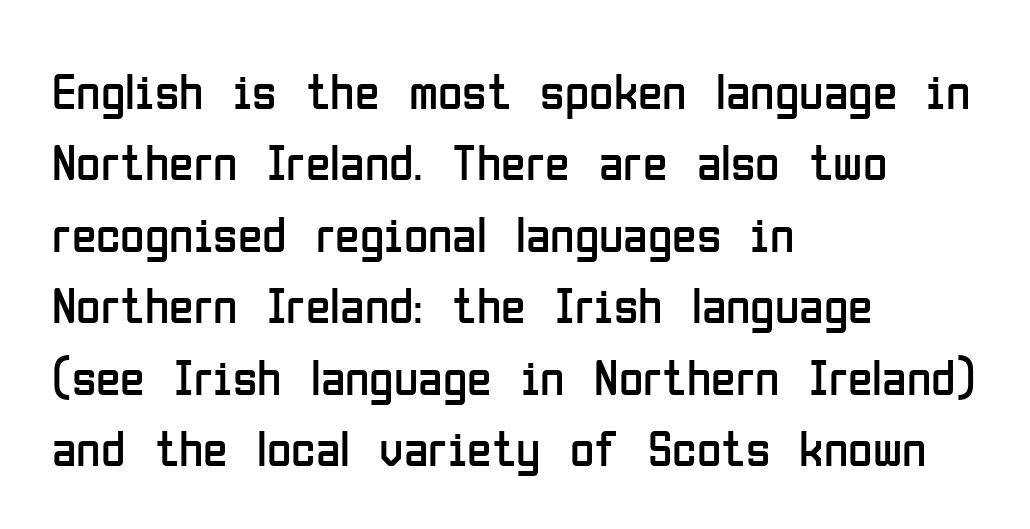
The image shows 50 px regular-weight, condensed sans-serif type, upright; set left-aligned, normal line spacing (1.43x), normal letter spacing, not underlined; low stroke contrast and a medium x-height.
